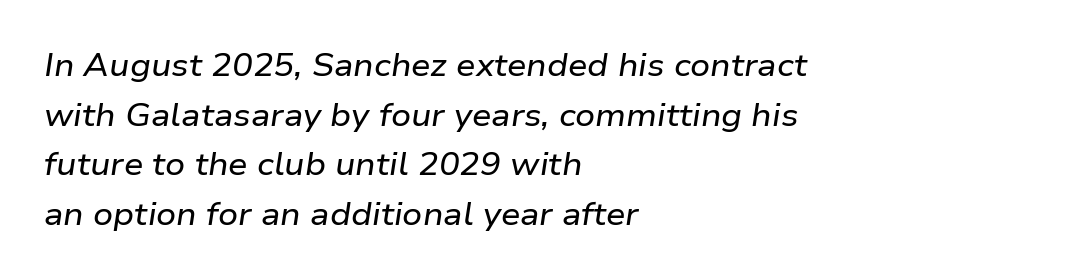
{"italic": "yes", "lean": "right", "slant_degrees": 9, "width": "wide", "stroke_contrast": "low", "x_height": "medium", "monospaced": "no", "underline": "no", "align": "left", "line_spacing": "normal", "line_spacing_ratio": 1.6, "letter_spacing": "normal", "letter_spacing_em": 0.0, "glyph_px": 31}
